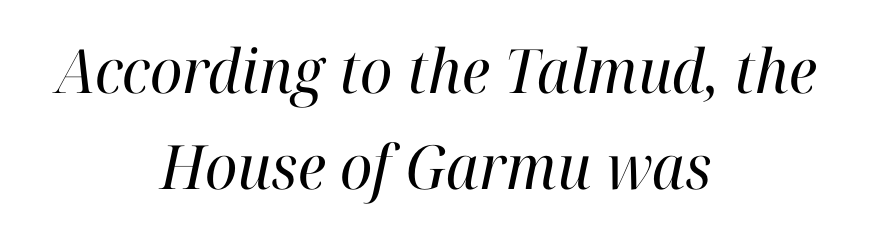
Q: Is the text bold? A: No.
Q: Is the text italic (slanted)? A: Yes, it leans right by about 12 degrees.
Q: Is the typeface a serif or a sans-serif typeface? A: Serif.
Q: Is the text underlined? A: No.
Q: How is the paragraph aligned? A: Centered.
Q: Is the spacing between letters normal or unusually wide? A: Normal.
Q: Is the spacing between lines tight, normal or loose? A: Normal.
Q: Width (condensed, normal, or wide)? A: Normal.
Q: Stroke contrast? A: High.
Q: x-height? A: Medium.
Q: Monospaced? A: No.
